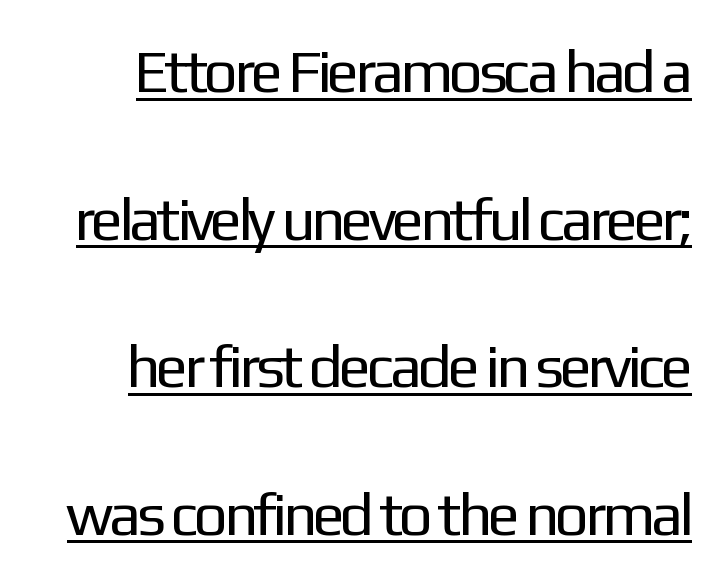
The image shows 60 px regular-weight sans-serif type, upright; set loose line spacing (2.46x), normal letter spacing, underlined; low stroke contrast and a medium x-height.
